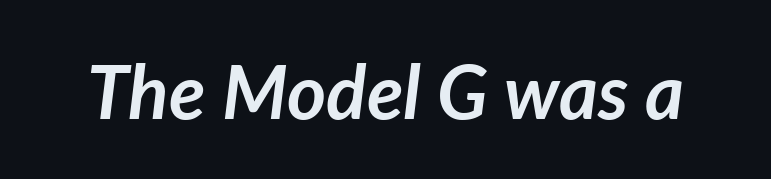
The image shows 75 px semibold type, italic (leaning right); set normal letter spacing, not underlined; low stroke contrast and a medium x-height.
